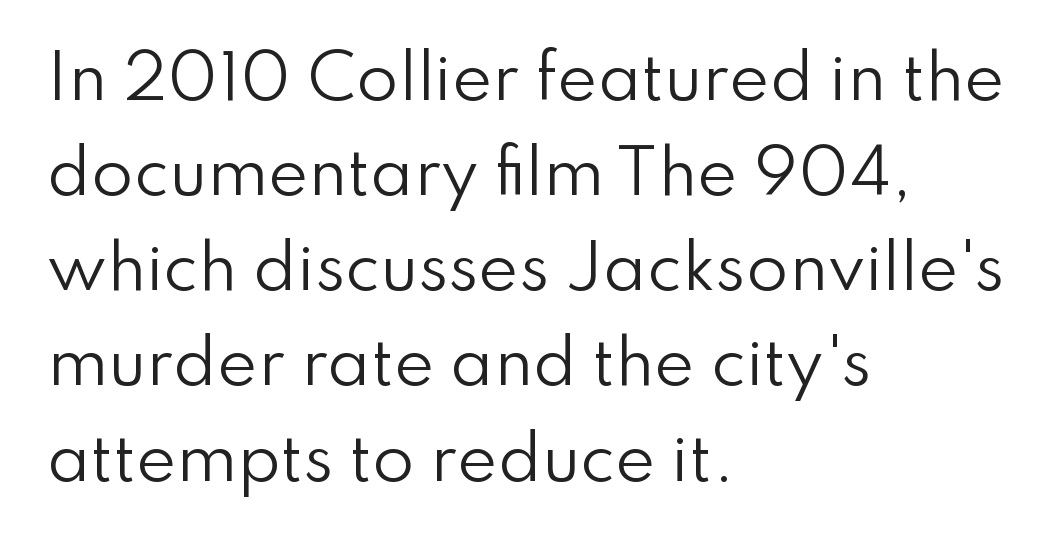
The rendering anchors every line to the left-hand side. The tracking reads as untouched default to a designer's eye. Evenly set lines give the paragraph a standard silhouette. Unmarked baselines from the first word to the last. In terms of letterform style, serifs are entirely absent.
